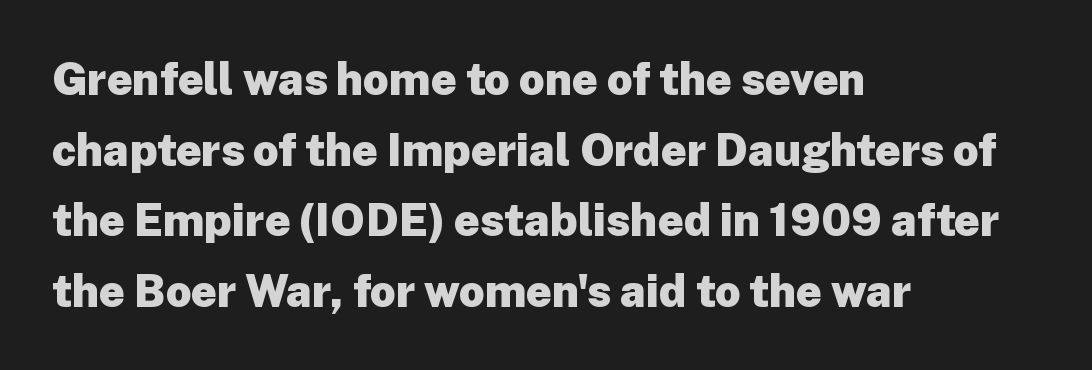
The image shows 45 px heavy sans-serif type, upright; set left-aligned, normal line spacing (1.57x), normal letter spacing, not underlined; low stroke contrast and a medium x-height.
